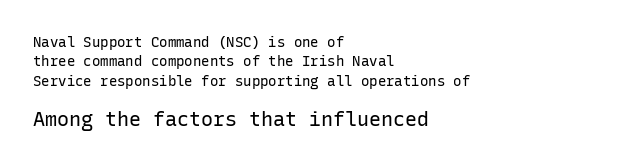
{"italic": "no", "bold": "no", "underline": "no", "align": "left", "line_spacing": "normal", "line_spacing_ratio": 1.39, "letter_spacing": "normal", "letter_spacing_em": 0.0, "larger_block": "second", "size_ratio": 1.43, "glyph_px": 20}
